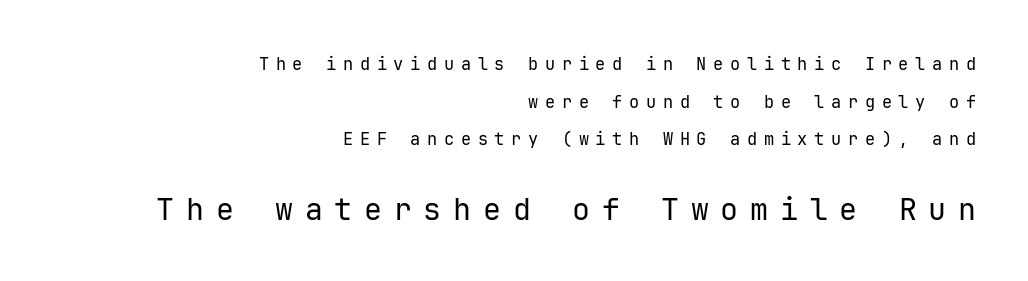
Q: Is the text bold? A: No.
Q: Is the text italic (slanted)? A: No, it is upright.
Q: Is the typeface a serif or a sans-serif typeface? A: Sans-serif.
Q: Is the text underlined? A: No.
Q: How is the paragraph aligned? A: Right-aligned.
Q: Is the spacing between letters normal or unusually wide? A: Unusually wide.
Q: Is the spacing between lines tight, normal or loose? A: Loose.
Q: Which block of text is set in a larger size, the first (top) or the second (bottom)? A: The second (bottom) one.
Q: Width (condensed, normal, or wide)? A: Normal.
Q: Stroke contrast? A: Low.
Q: x-height? A: Medium.
